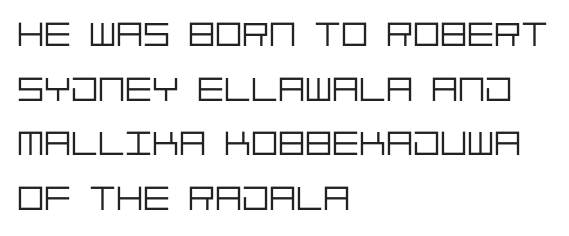
Does the copy run flush right? No — it runs flush left. The rows are spaced the way most documents space them. Descenders hang freely into open space. Nothing heavy about these letters — not bold at all. Compared with typical body copy, the letter spacing here is the same.
